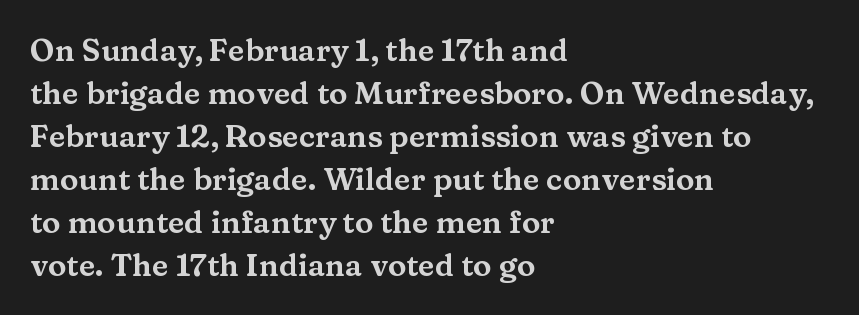
Is this a fixed-width face? No — the glyphs have proportional, varying widths. How are the letters spaced? Ordinarily, with no added tracking. No italicization has been applied; the sample stays upright. A clean baseline with only descenders dipping below it.
